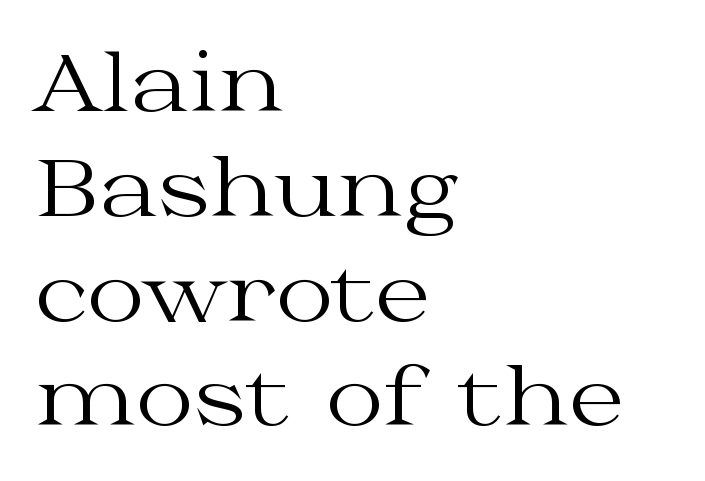
Q: Is the text bold? A: No.
Q: Is the text italic (slanted)? A: No, it is upright.
Q: Is the typeface a serif or a sans-serif typeface? A: Serif.
Q: Is the text underlined? A: No.
Q: How is the paragraph aligned? A: Left-aligned.
Q: Is the spacing between letters normal or unusually wide? A: Normal.
Q: Is the spacing between lines tight, normal or loose? A: Normal.
Q: Width (condensed, normal, or wide)? A: Wide.
Q: Stroke contrast? A: Medium.
Q: x-height? A: Medium.
Q: Monospaced? A: No.
